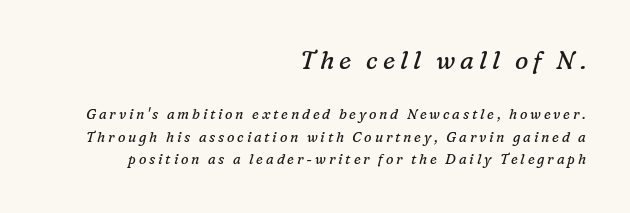
{"italic": "yes", "lean": "right", "slant_degrees": 16, "bold": "no", "underline": "no", "align": "right", "line_spacing": "normal", "line_spacing_ratio": 1.63, "letter_spacing": "wide", "letter_spacing_em": 0.2, "larger_block": "first", "size_ratio": 1.79, "glyph_px": 25}
